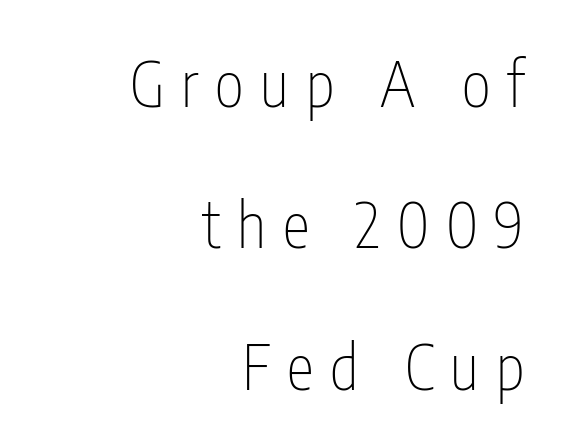
Q: Is the text bold? A: No.
Q: Is the text italic (slanted)? A: No, it is upright.
Q: Is the typeface a serif or a sans-serif typeface? A: Sans-serif.
Q: Is the text underlined? A: No.
Q: How is the paragraph aligned? A: Right-aligned.
Q: Is the spacing between letters normal or unusually wide? A: Unusually wide.
Q: Is the spacing between lines tight, normal or loose? A: Loose.
Q: Width (condensed, normal, or wide)? A: Condensed.
Q: Stroke contrast? A: Low.
Q: x-height? A: Medium.
Q: Monospaced? A: No.
